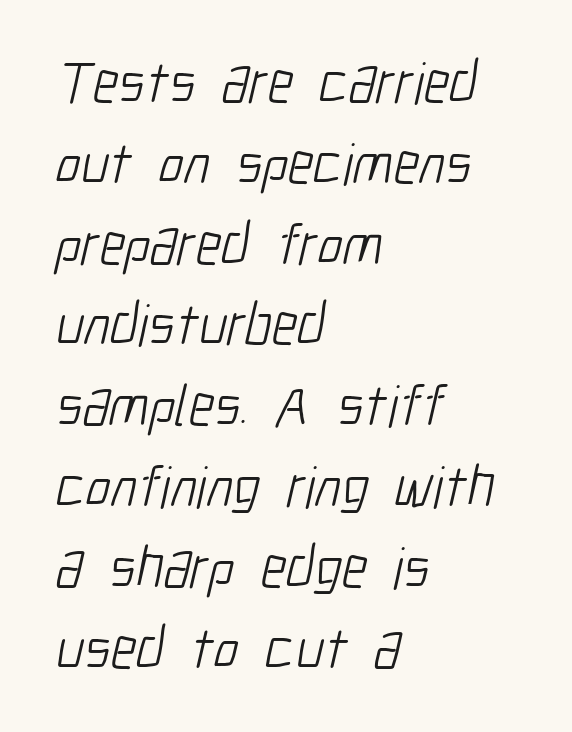
Q: Is the text bold? A: No.
Q: Is the typeface a serif or a sans-serif typeface? A: Sans-serif.
Q: Is the text underlined? A: No.
Q: How is the paragraph aligned? A: Left-aligned.
Q: Is the spacing between letters normal or unusually wide? A: Normal.
Q: Is the spacing between lines tight, normal or loose? A: Normal.
Q: Width (condensed, normal, or wide)? A: Condensed.
Q: Stroke contrast? A: Low.
Q: x-height? A: Medium.
Q: Monospaced? A: No.
